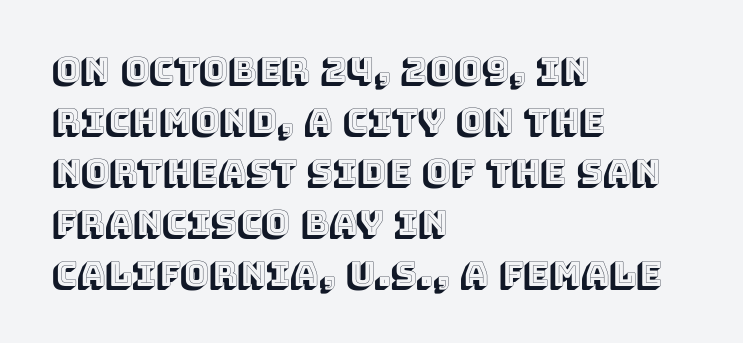
The image shows 34 px text type, upright; set left-aligned, normal line spacing (1.5x), normal letter spacing, not underlined; a large x-height.
